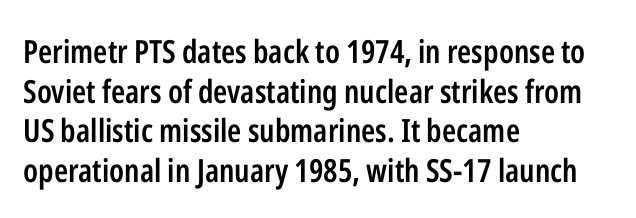
Q: Is the text bold? A: Semi-bold.
Q: Is the text italic (slanted)? A: No, it is upright.
Q: Is the typeface a serif or a sans-serif typeface? A: Sans-serif.
Q: Is the text underlined? A: No.
Q: How is the paragraph aligned? A: Left-aligned.
Q: Is the spacing between letters normal or unusually wide? A: Normal.
Q: Width (condensed, normal, or wide)? A: Condensed.
Q: Stroke contrast? A: Low.
Q: x-height? A: Medium.
Q: Monospaced? A: No.
